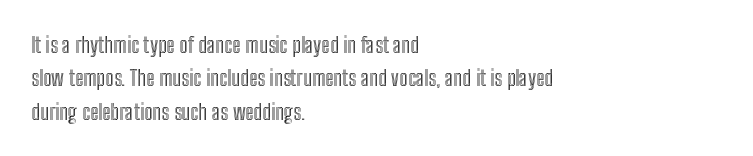
Regarding leading, the lines here are spaced in the standard way. The typography opts for an upright posture over an oblique one. Caption: multi-line text, flush left, ragged right. Nothing unusual about the tracking: characters are spaced as the font intends.
